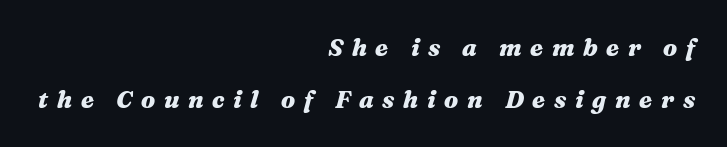
Q: Is the text bold? A: Yes.
Q: Is the text italic (slanted)? A: Yes, it leans right by about 16 degrees.
Q: Is the text underlined? A: No.
Q: How is the paragraph aligned? A: Right-aligned.
Q: Is the spacing between letters normal or unusually wide? A: Unusually wide.
Q: Is the spacing between lines tight, normal or loose? A: Loose.
